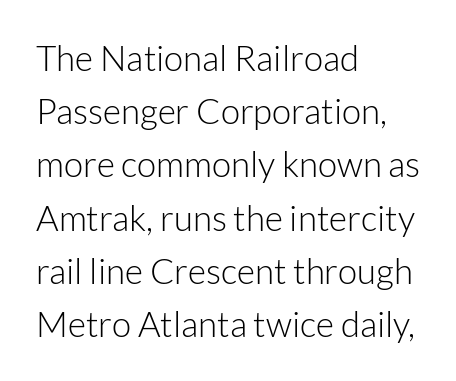
The baseline area is clear. Students, observe: this is what conventionally led text looks like. The rag falls on the right side of this text block. Note the varied advance widths — an 'i' is clearly narrower than an 'm'. The letters stand straight up with perfectly vertical stems.
